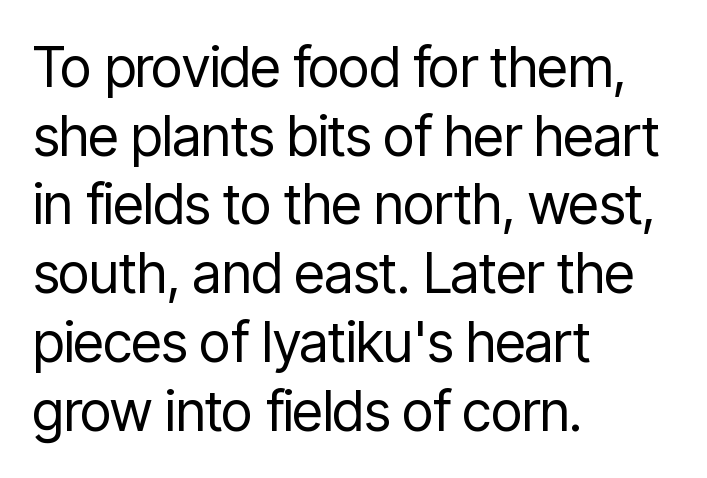
Q: Is the text bold? A: No.
Q: Is the text italic (slanted)? A: No, it is upright.
Q: Is the typeface a serif or a sans-serif typeface? A: Sans-serif.
Q: Is the text underlined? A: No.
Q: How is the paragraph aligned? A: Left-aligned.
Q: Is the spacing between letters normal or unusually wide? A: Normal.
Q: Is the spacing between lines tight, normal or loose? A: Normal.
Q: Width (condensed, normal, or wide)? A: Condensed.
Q: Stroke contrast? A: Low.
Q: x-height? A: Medium.
Q: Monospaced? A: No.
